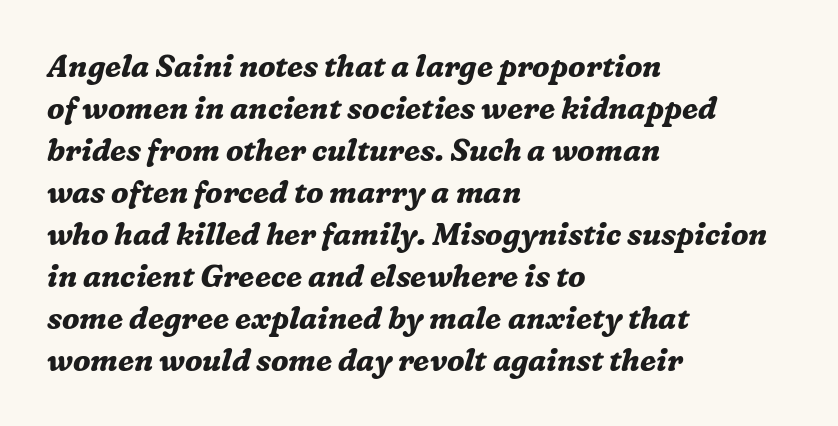
The image shows 30 px bold serif type, italic (leaning right); set left-aligned, normal line spacing (1.4x), normal letter spacing, not underlined; medium stroke contrast and a medium x-height.
